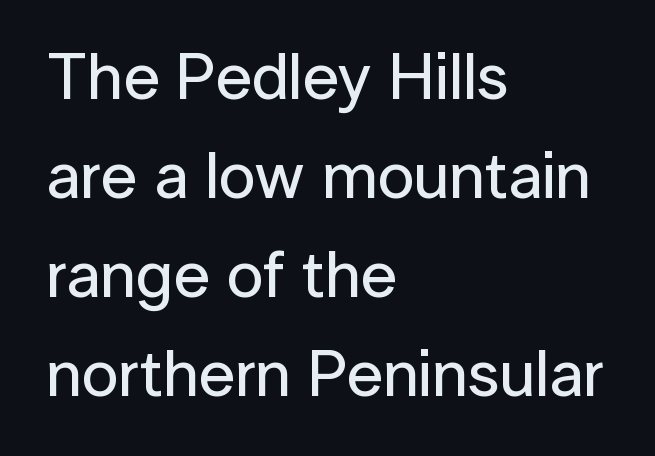
The image shows 66 px sans-serif type, upright; set left-aligned, normal line spacing (1.5x), normal letter spacing, not underlined; low stroke contrast and a medium x-height.
